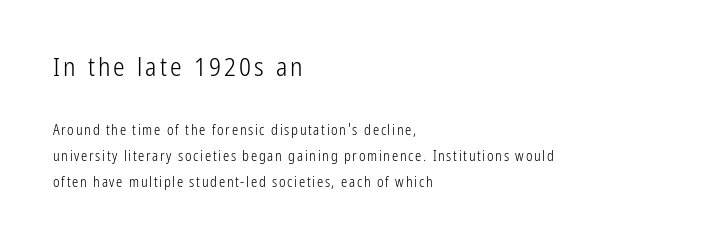
Q: Is the text bold? A: No.
Q: Is the text italic (slanted)? A: No, it is upright.
Q: Is the text underlined? A: No.
Q: How is the paragraph aligned? A: Left-aligned.
Q: Which block of text is set in a larger size, the first (top) or the second (bottom)? A: The first (top) one.
